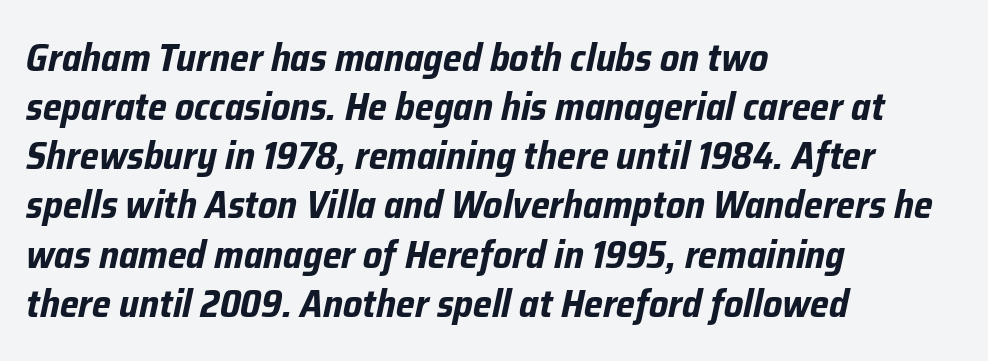
The image shows 39 px bold, condensed type, italic (leaning right); set left-aligned, normal line spacing (1.26x), normal letter spacing, not underlined; low stroke contrast and a medium x-height.
